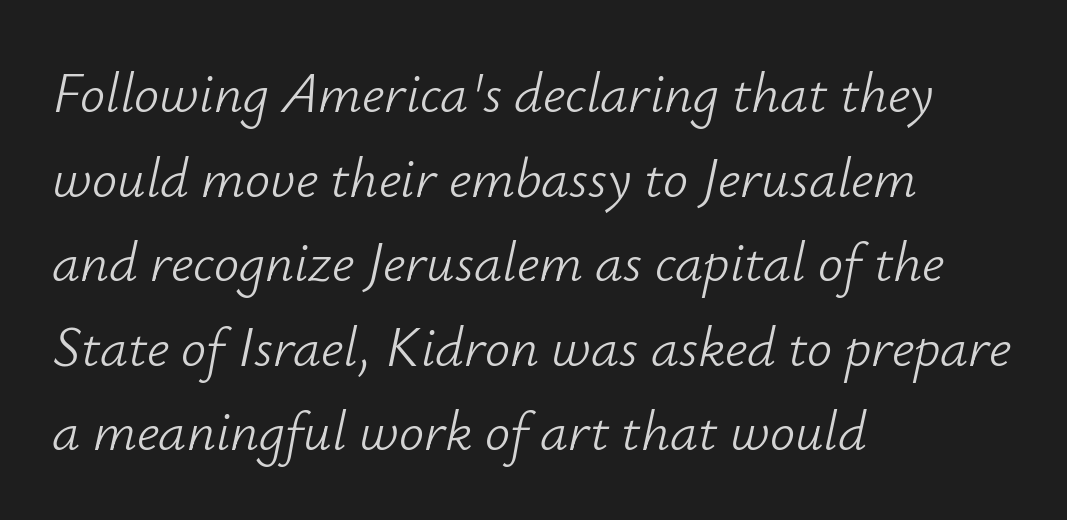
Q: Is the text bold? A: No.
Q: Is the text italic (slanted)? A: Yes, it leans right by about 12 degrees.
Q: Is the text underlined? A: No.
Q: How is the paragraph aligned? A: Left-aligned.
Q: Is the spacing between letters normal or unusually wide? A: Normal.
Q: Is the spacing between lines tight, normal or loose? A: Normal.
Q: Width (condensed, normal, or wide)? A: Normal.
Q: Stroke contrast? A: Low.
Q: x-height? A: Small.
Q: Monospaced? A: No.
